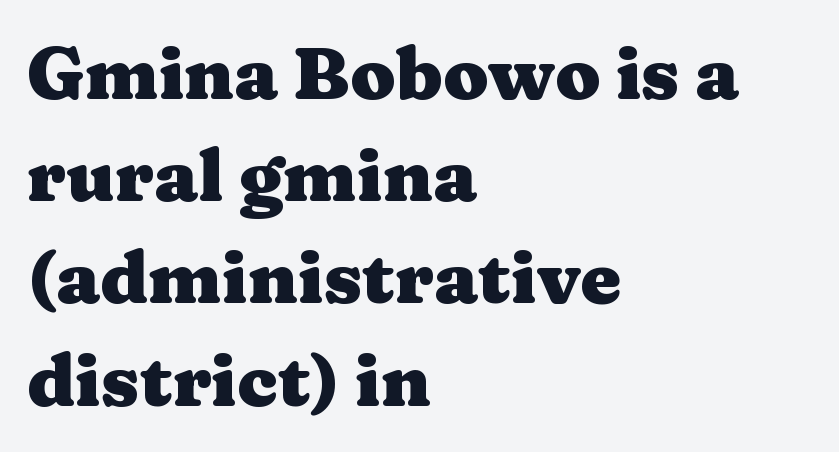
Q: Is the text bold? A: Yes.
Q: Is the text italic (slanted)? A: No, it is upright.
Q: Is the typeface a serif or a sans-serif typeface? A: Serif.
Q: Is the text underlined? A: No.
Q: How is the paragraph aligned? A: Left-aligned.
Q: Is the spacing between letters normal or unusually wide? A: Normal.
Q: Is the spacing between lines tight, normal or loose? A: Normal.
Q: Width (condensed, normal, or wide)? A: Wide.
Q: Stroke contrast? A: Medium.
Q: x-height? A: Medium.
Q: Monospaced? A: No.
